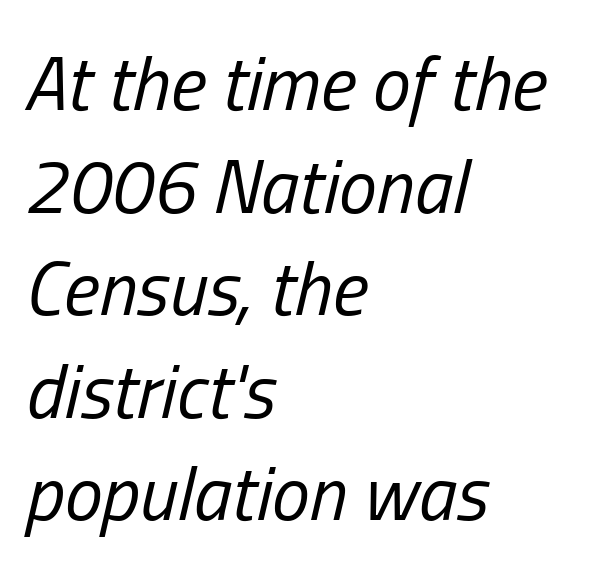
{"italic": "yes", "lean": "right", "slant_degrees": 13, "bold": "no", "weight": "regular", "width": "condensed", "stroke_contrast": "low", "x_height": "medium", "monospaced": "no", "underline": "no", "align": "left", "line_spacing": "normal", "line_spacing_ratio": 1.35, "letter_spacing": "normal", "letter_spacing_em": 0.0, "glyph_px": 76}
